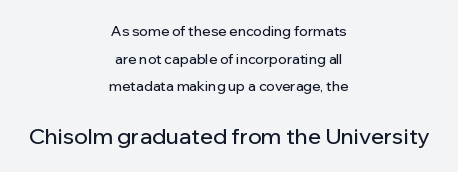
The image shows 22 px text type, upright; set centered, loose line spacing (1.97x), normal letter spacing, not underlined; the second (bottom) block is 1.57x larger.
